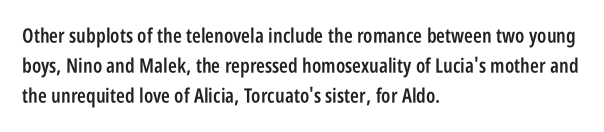
Q: Is the text bold? A: Semi-bold.
Q: Is the text italic (slanted)? A: No, it is upright.
Q: Is the text underlined? A: No.
Q: How is the paragraph aligned? A: Left-aligned.
Q: Is the spacing between letters normal or unusually wide? A: Normal.
Q: Is the spacing between lines tight, normal or loose? A: Normal.
